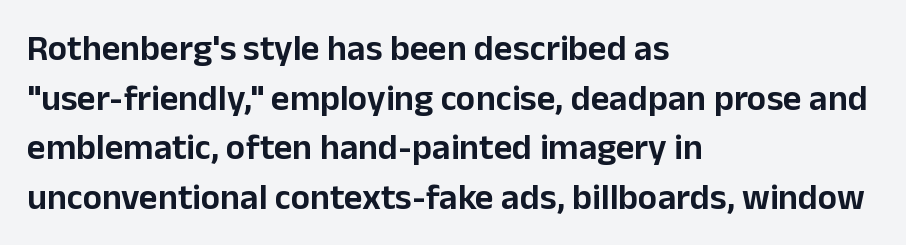
Q: Is the text italic (slanted)? A: No, it is upright.
Q: Is the typeface a serif or a sans-serif typeface? A: Sans-serif.
Q: Is the text underlined? A: No.
Q: How is the paragraph aligned? A: Left-aligned.
Q: Is the spacing between letters normal or unusually wide? A: Normal.
Q: Is the spacing between lines tight, normal or loose? A: Normal.
Q: Width (condensed, normal, or wide)? A: Normal.
Q: Stroke contrast? A: Low.
Q: x-height? A: Medium.
Q: Monospaced? A: No.
